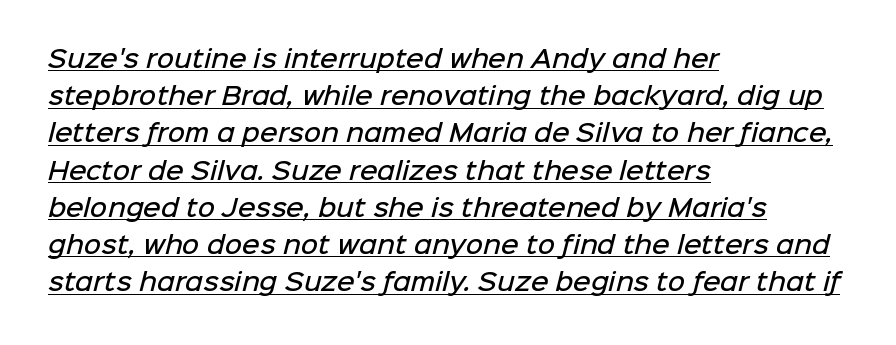
The typesetting leans somewhat heavy: a semibold. Letter spacing: default. Has an underline been added? It has. The setting favours the left margin, as ordinary paragraphs usually do. If you measured baseline to baseline, you'd find a middling distance.
